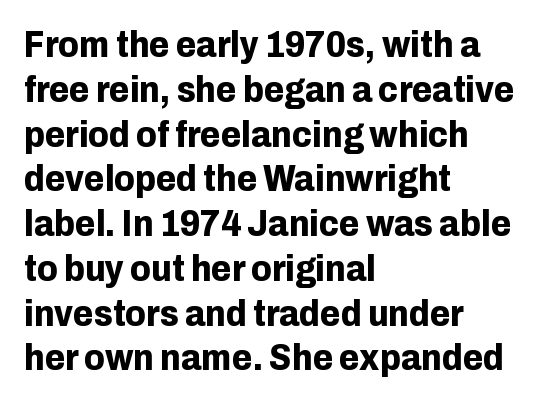
Note the varied advance widths — an 'i' is clearly narrower than an 'm'. Tall strokes in this sample are plumb rather than angled. The face used here is rendered with its standard letterfit. Which margin do the lines hug? The left one — the right edge is uneven. Each letter's strokes conclude bluntly, with no projecting serifs. Descender tails drop into unmarked territory.
